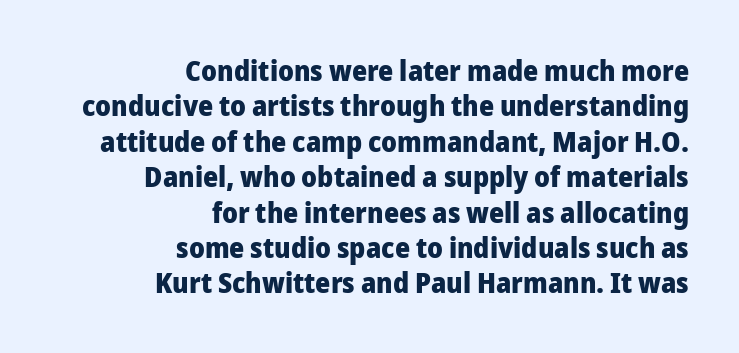
What kind of face is this? One without serifs — a sans. Nobody drew a line under any word here. The passage is arranged like a letterhead date or caption credit — flush right. Compared with typical body copy, the letter spacing here is the same. Heft: maximum for text — a bold. A typesetter would call this proportional, since set widths differ per character.
